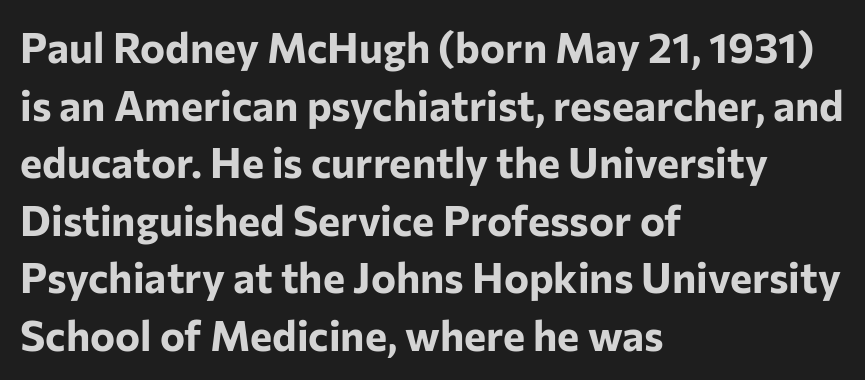
{"serif": "no", "italic": "no", "bold": "yes", "weight": "bold", "width": "normal", "stroke_contrast": "low", "x_height": "medium", "monospaced": "no", "underline": "no", "align": "left", "line_spacing": "normal", "line_spacing_ratio": 1.37, "letter_spacing": "normal", "letter_spacing_em": 0.0, "glyph_px": 42}
